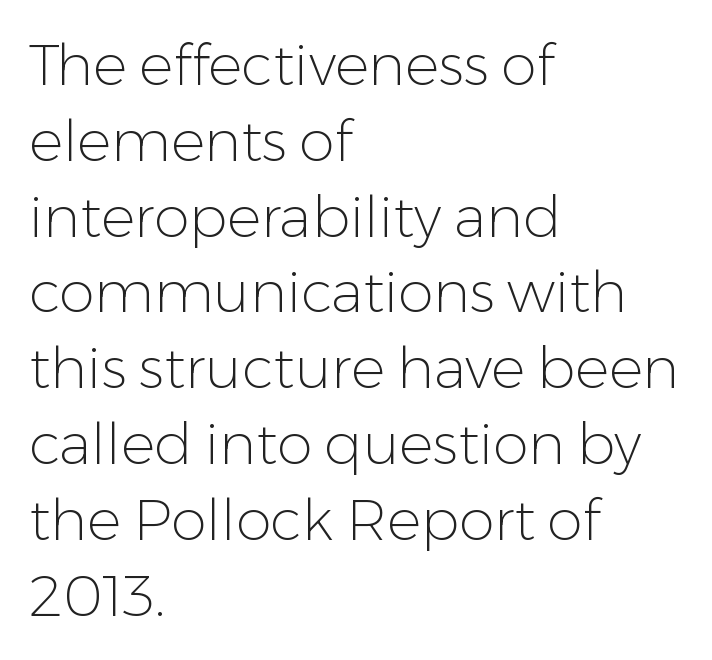
Q: Is the text bold? A: No.
Q: Is the text italic (slanted)? A: No, it is upright.
Q: Is the typeface a serif or a sans-serif typeface? A: Sans-serif.
Q: Is the text underlined? A: No.
Q: How is the paragraph aligned? A: Left-aligned.
Q: Is the spacing between letters normal or unusually wide? A: Normal.
Q: Is the spacing between lines tight, normal or loose? A: Normal.
Q: Width (condensed, normal, or wide)? A: Normal.
Q: Stroke contrast? A: Low.
Q: x-height? A: Medium.
Q: Monospaced? A: No.
